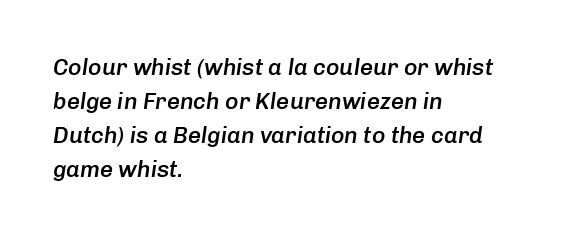
{"italic": "yes", "lean": "right", "slant_degrees": 8, "bold": "semi", "underline": "no", "align": "left", "line_spacing": "normal", "line_spacing_ratio": 1.48, "letter_spacing": "normal", "letter_spacing_em": 0.0, "glyph_px": 23}
